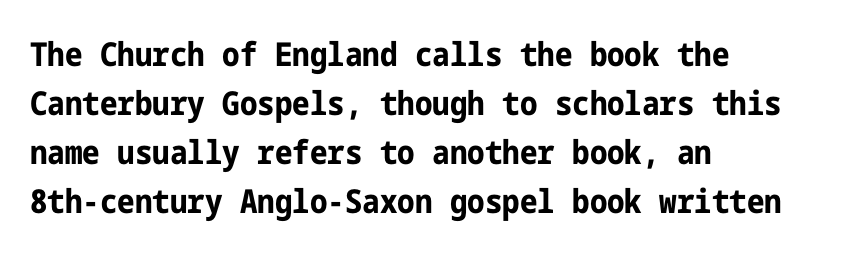
{"serif": "no", "italic": "no", "bold": "yes", "weight": "bold", "width": "condensed", "stroke_contrast": "low", "x_height": "medium", "underline": "no", "align": "left", "line_spacing": "normal", "line_spacing_ratio": 1.48, "letter_spacing": "normal", "letter_spacing_em": 0.0, "glyph_px": 33}
